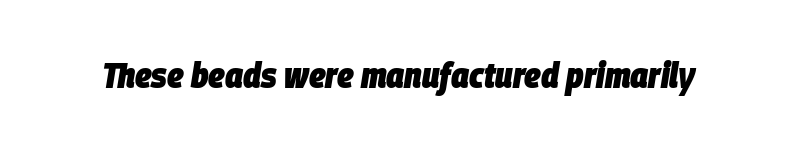
{"italic": "yes", "lean": "right", "slant_degrees": 9, "bold": "yes", "weight": "heavy", "width": "condensed", "stroke_contrast": "low", "x_height": "large", "monospaced": "no", "underline": "no", "letter_spacing": "normal", "letter_spacing_em": 0.0, "glyph_px": 36}
